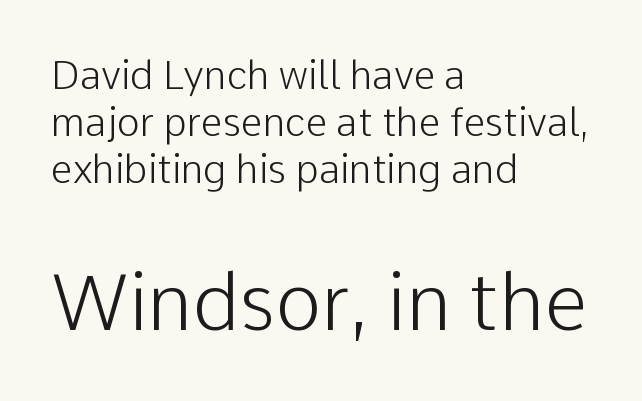
The image shows 78 px light sans-serif type, upright; set left-aligned, line spacing 1.21x, normal letter spacing, not underlined; the second (bottom) block is 2.0x larger; low stroke contrast and a medium x-height.
